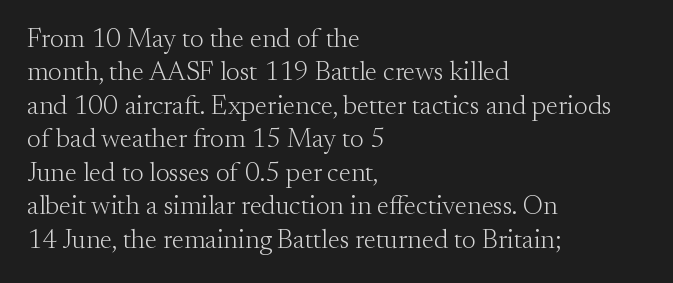
The image shows 27 px text type, upright; set left-aligned, line spacing 1.24x, normal letter spacing, not underlined.
